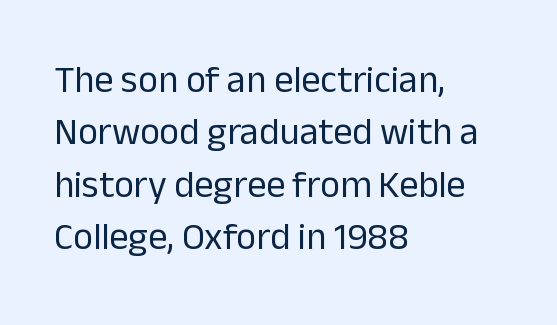
Q: Is the text bold? A: No.
Q: Is the text italic (slanted)? A: No, it is upright.
Q: Is the typeface a serif or a sans-serif typeface? A: Sans-serif.
Q: Is the text underlined? A: No.
Q: How is the paragraph aligned? A: Left-aligned.
Q: Is the spacing between letters normal or unusually wide? A: Normal.
Q: Is the spacing between lines tight, normal or loose? A: Normal.
Q: Width (condensed, normal, or wide)? A: Normal.
Q: Stroke contrast? A: Low.
Q: x-height? A: Medium.
Q: Monospaced? A: No.
